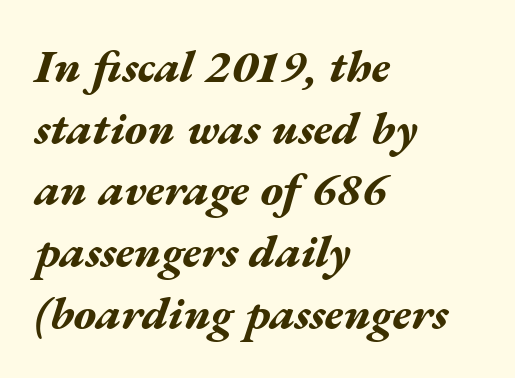
{"italic": "yes", "lean": "right", "slant_degrees": 17, "bold": "yes", "weight": "bold", "width": "wide", "stroke_contrast": "medium", "x_height": "medium", "monospaced": "no", "underline": "no", "align": "left", "line_spacing": "normal", "line_spacing_ratio": 1.34, "letter_spacing": "normal", "letter_spacing_em": 0.0, "glyph_px": 46}
